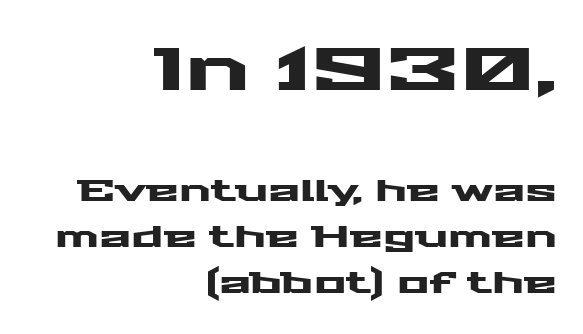
The image shows 61 px wide sans-serif type, upright; set right-aligned, normal line spacing (1.54x), normal letter spacing, not underlined; the first (top) block is 2.03x larger; medium stroke contrast and a medium x-height.
